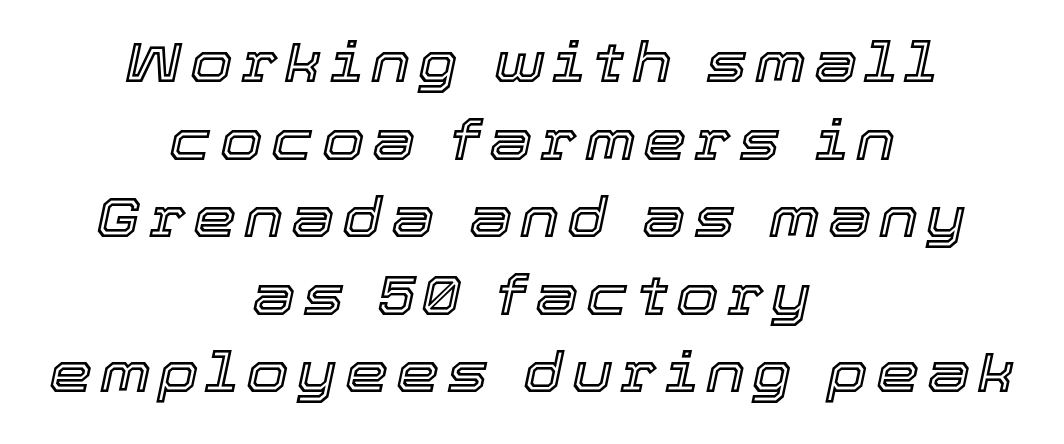
Q: Is the text italic (slanted)? A: Yes, it leans right by about 12 degrees.
Q: Is the text underlined? A: No.
Q: How is the paragraph aligned? A: Centered.
Q: Is the spacing between lines tight, normal or loose? A: Normal.
Q: Width (condensed, normal, or wide)? A: Normal.
Q: x-height? A: Medium.
Q: Monospaced? A: No.
